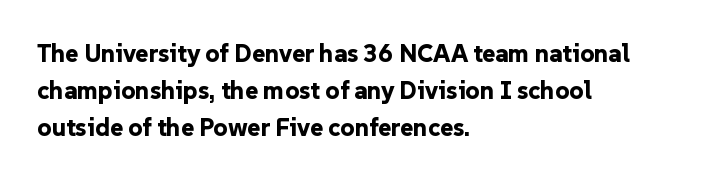
The image shows 25 px bold type, upright; set left-aligned, normal line spacing (1.48x), normal letter spacing, not underlined.
